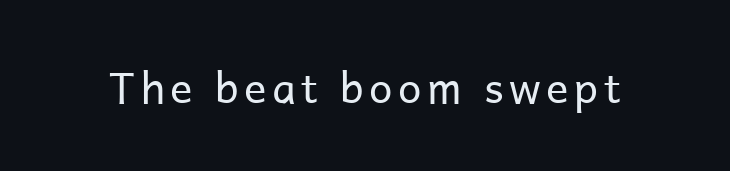
Q: Is the text bold? A: No.
Q: Is the text italic (slanted)? A: No, it is upright.
Q: Is the typeface a serif or a sans-serif typeface? A: Sans-serif.
Q: Is the text underlined? A: No.
Q: Width (condensed, normal, or wide)? A: Normal.
Q: Stroke contrast? A: Low.
Q: x-height? A: Medium.
Q: Monospaced? A: No.
